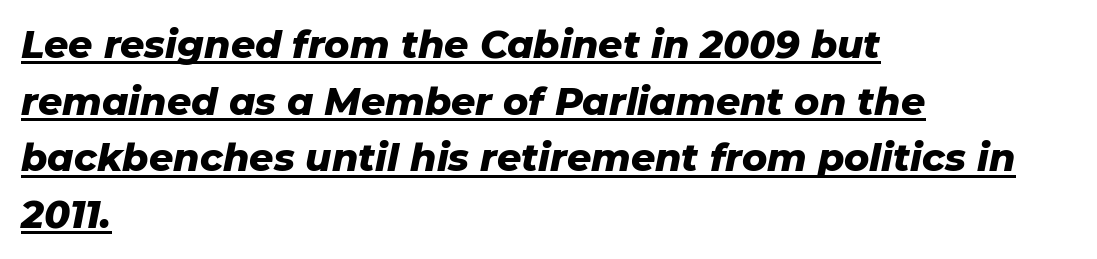
{"italic": "yes", "lean": "right", "slant_degrees": 11, "bold": "yes", "weight": "heavy", "width": "normal", "stroke_contrast": "low", "x_height": "medium", "monospaced": "no", "underline": "yes", "align": "left", "line_spacing": "normal", "line_spacing_ratio": 1.49, "letter_spacing": "normal", "letter_spacing_em": 0.0, "glyph_px": 38}
